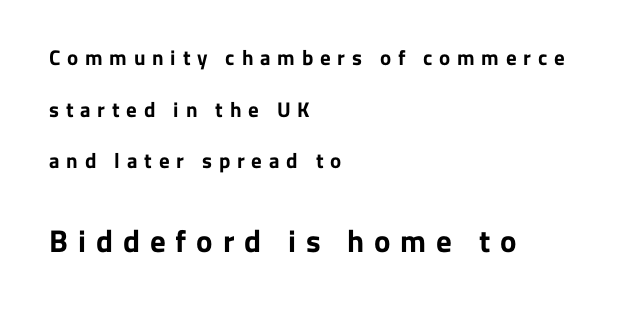
{"serif": "no", "italic": "no", "bold": "yes", "weight": "bold", "width": "normal", "stroke_contrast": "low", "x_height": "medium", "monospaced": "no", "underline": "no", "align": "left", "line_spacing": "loose", "line_spacing_ratio": 2.46, "letter_spacing": "wide", "letter_spacing_em": 0.32, "larger_block": "second", "size_ratio": 1.48, "glyph_px": 31}
